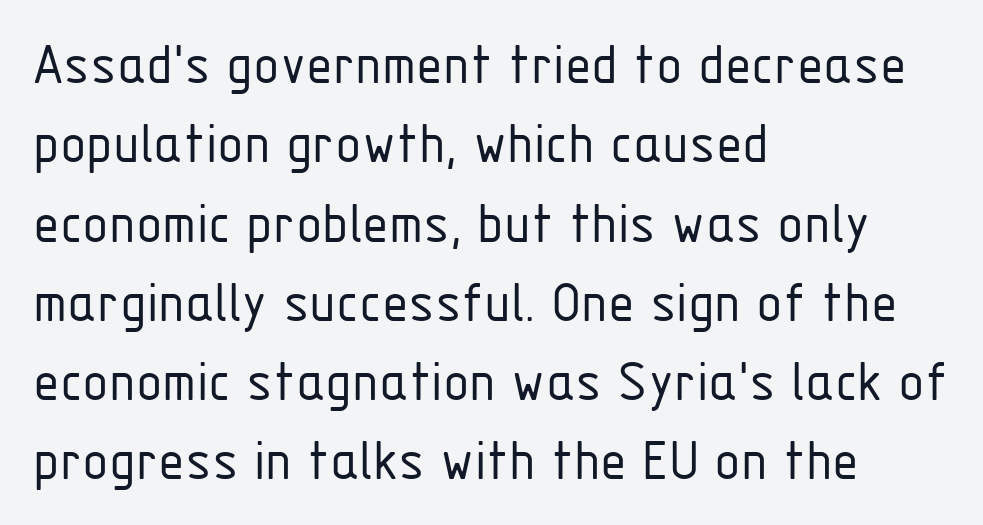
The image shows 61 px light, condensed sans-serif type, upright; set left-aligned, normal line spacing (1.3x), normal letter spacing, not underlined; low stroke contrast and a medium x-height.
